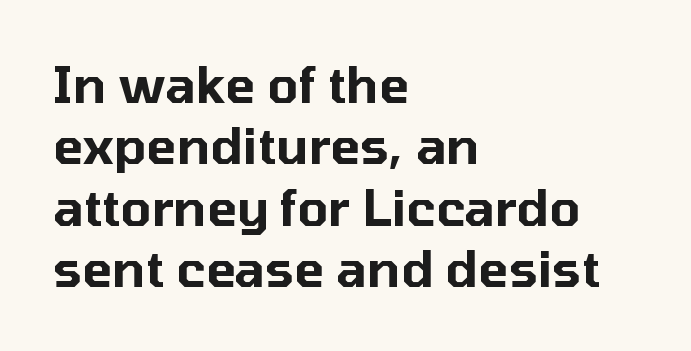
The image shows 50 px sans-serif type, upright; set left-aligned, line spacing 1.23x, normal letter spacing, not underlined; low stroke contrast and a medium x-height.
